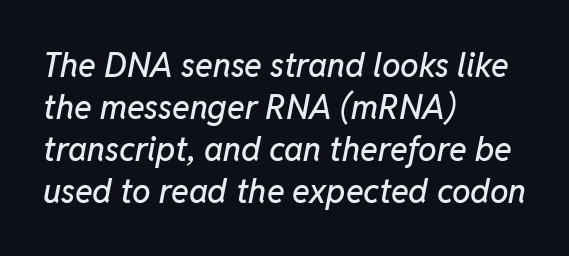
Q: Is the text italic (slanted)? A: Yes, it leans right by about 11 degrees.
Q: Is the text underlined? A: No.
Q: How is the paragraph aligned? A: Left-aligned.
Q: Is the spacing between letters normal or unusually wide? A: Normal.
Q: Is the spacing between lines tight, normal or loose? A: Normal.
Q: Width (condensed, normal, or wide)? A: Normal.
Q: Stroke contrast? A: Low.
Q: x-height? A: Medium.
Q: Monospaced? A: No.
